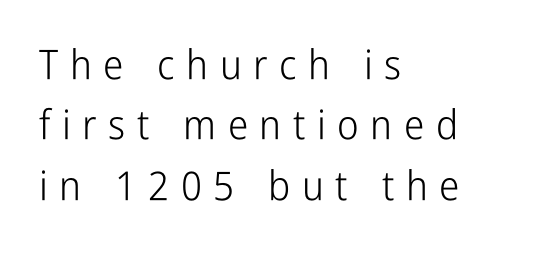
{"serif": "no", "italic": "no", "bold": "no", "weight": "light", "width": "condensed", "stroke_contrast": "low", "x_height": "medium", "monospaced": "no", "underline": "no", "align": "left", "line_spacing": "normal", "line_spacing_ratio": 1.47, "letter_spacing": "wide", "letter_spacing_em": 0.28, "glyph_px": 41}
